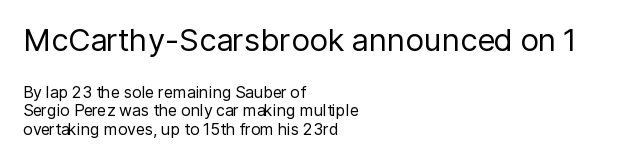
The image shows 31 px regular-weight sans-serif type, upright; set left-aligned, tight line spacing (1.14x), normal letter spacing, not underlined; the first (top) block is 1.94x larger; low stroke contrast and a medium x-height.
